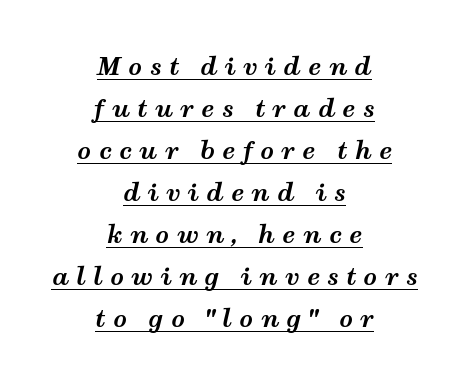
{"italic": "yes", "lean": "right", "slant_degrees": 12, "bold": "yes", "underline": "yes", "align": "center", "line_spacing_ratio": 1.75, "letter_spacing": "wide", "letter_spacing_em": 0.3, "glyph_px": 24}
